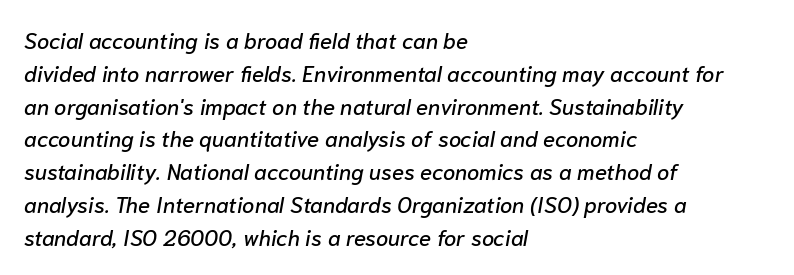
Check the space under the baseline: it is left empty. Vertical spacing — default. The face used here has a pronounced slope to its letters. Line starts are locked; line ends wander.
